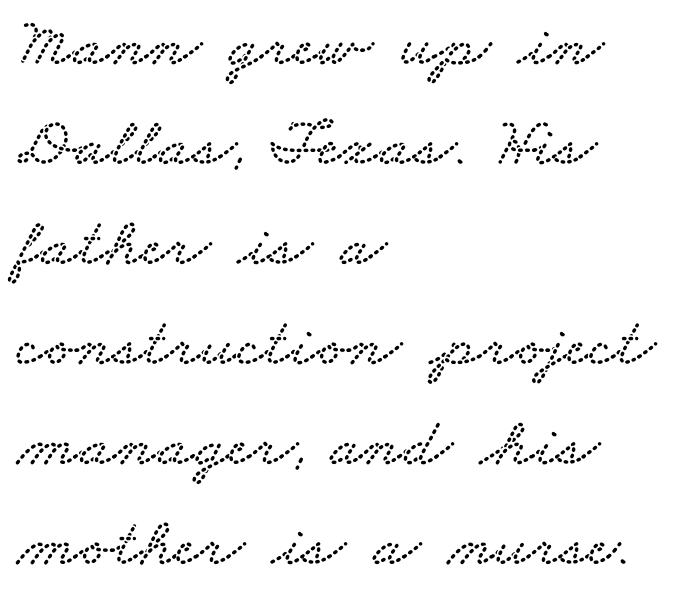
{"serif": "yes", "width": "wide", "stroke_contrast": "low", "x_height": "small", "monospaced": "no", "underline": "no", "align": "left", "line_spacing": "normal", "line_spacing_ratio": 1.45, "letter_spacing": "normal", "letter_spacing_em": 0.0, "glyph_px": 69}
